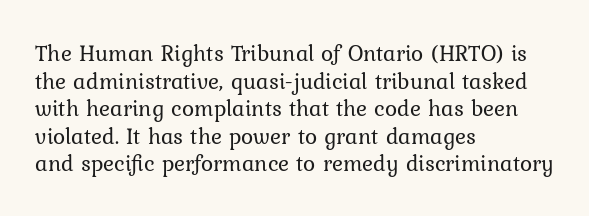
The image shows 23 px text type, upright; set left-aligned, line spacing 1.2x, normal letter spacing, not underlined.
